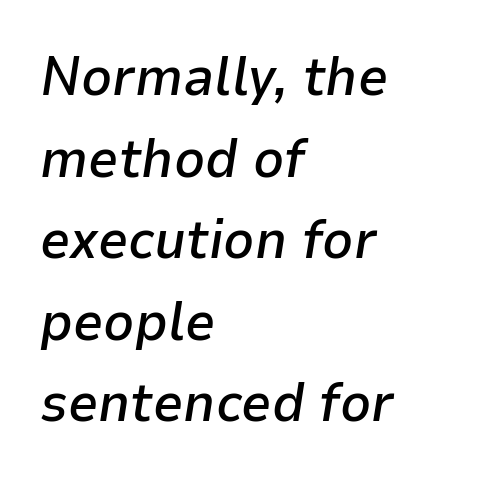
The image shows 54 px semibold type, italic (leaning right); set left-aligned, normal line spacing (1.51x), normal letter spacing, not underlined; low stroke contrast and a medium x-height.
